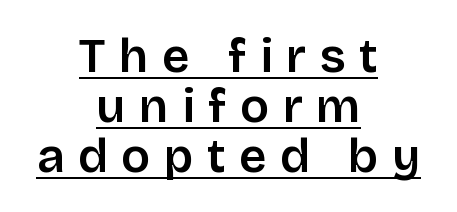
{"serif": "no", "italic": "no", "width": "normal", "stroke_contrast": "low", "x_height": "large", "monospaced": "no", "underline": "yes", "align": "center", "line_spacing": "tight", "line_spacing_ratio": 1.04, "letter_spacing": "wide", "letter_spacing_em": 0.28, "glyph_px": 48}
